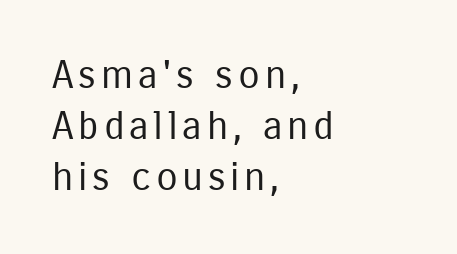
Q: Is the text bold? A: No.
Q: Is the text italic (slanted)? A: No, it is upright.
Q: Is the typeface a serif or a sans-serif typeface? A: Sans-serif.
Q: Is the text underlined? A: No.
Q: How is the paragraph aligned? A: Left-aligned.
Q: Is the spacing between lines tight, normal or loose? A: Normal.
Q: Width (condensed, normal, or wide)? A: Condensed.
Q: Stroke contrast? A: Low.
Q: x-height? A: Medium.
Q: Monospaced? A: No.
